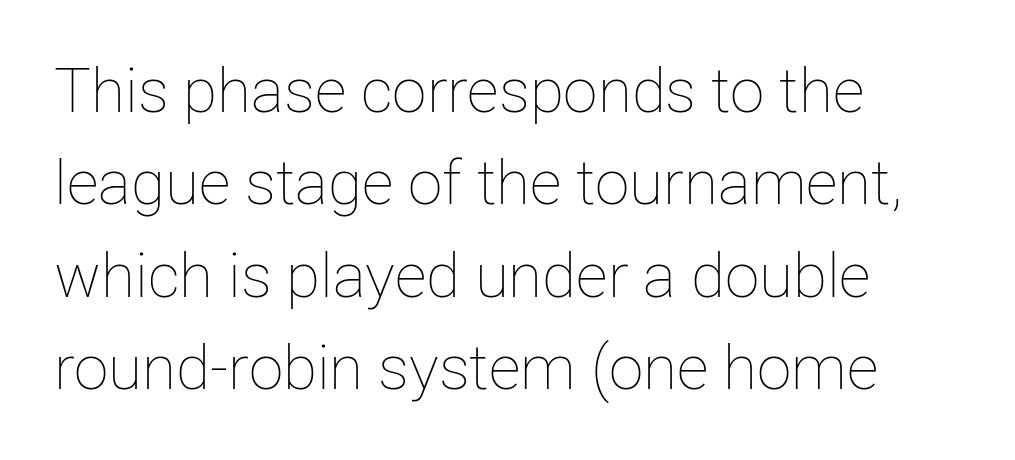
Q: Is the text bold? A: No.
Q: Is the text italic (slanted)? A: No, it is upright.
Q: Is the text underlined? A: No.
Q: How is the paragraph aligned? A: Left-aligned.
Q: Is the spacing between letters normal or unusually wide? A: Normal.
Q: Is the spacing between lines tight, normal or loose? A: Normal.
Q: Width (condensed, normal, or wide)? A: Normal.
Q: Stroke contrast? A: Low.
Q: x-height? A: Medium.
Q: Monospaced? A: No.
